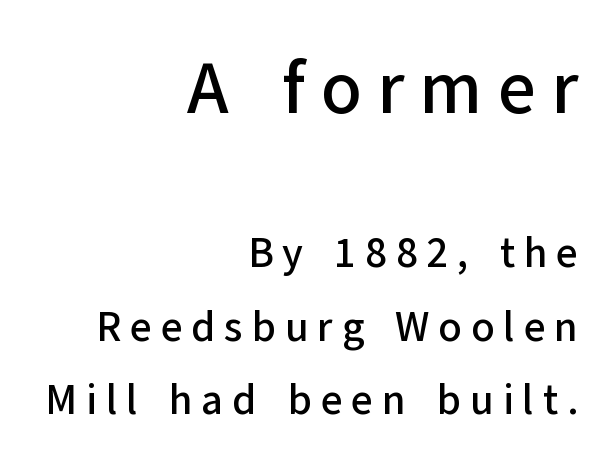
{"serif": "no", "italic": "no", "width": "normal", "stroke_contrast": "low", "x_height": "medium", "monospaced": "no", "underline": "no", "align": "right", "line_spacing_ratio": 1.75, "letter_spacing": "wide", "letter_spacing_em": 0.21, "larger_block": "first", "size_ratio": 1.74, "glyph_px": 73}
